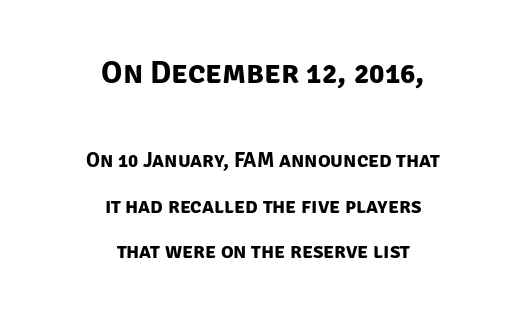
A clean baseline with only descenders dipping below it. The typesetting leans heavy: a genuine bold. Character widths vary here, with narrow letters taking less room than wide ones. The paragraph shown floats in the horizontal middle.
